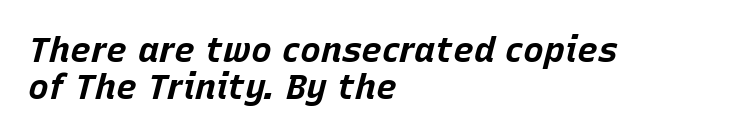
{"italic": "yes", "lean": "right", "slant_degrees": 15, "bold": "yes", "weight": "bold", "width": "normal", "stroke_contrast": "low", "x_height": "large", "monospaced": "no", "underline": "no", "align": "left", "line_spacing": "tight", "line_spacing_ratio": 1.05, "letter_spacing": "normal", "letter_spacing_em": 0.0, "glyph_px": 35}
